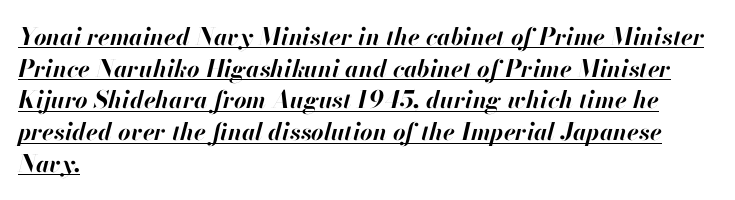
Does the leading feel generous? No, just average. Nothing unusual about the tracking: characters are spaced as the font intends. A baseline rule has been typeset under these characters. Slant detected: the letters are inclined.
